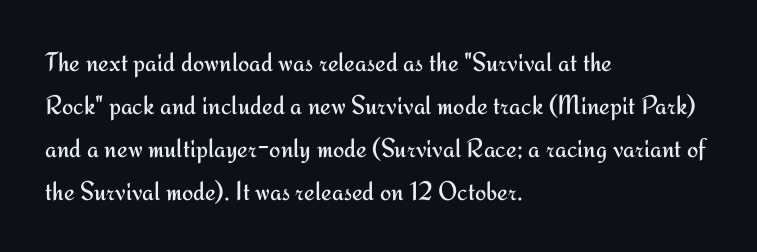
Line beginnings align vertically; line endings do not. Quick note: not italic, upright. No chunkiness to these letters — they're not bold. Default kerning and tracking; the words read as compact shapes.
